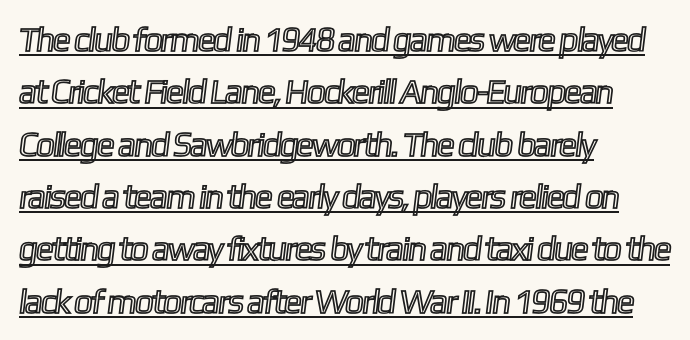
Q: Is the text underlined? A: Yes.
Q: How is the paragraph aligned? A: Left-aligned.
Q: Is the spacing between letters normal or unusually wide? A: Normal.
Q: Is the spacing between lines tight, normal or loose? A: Normal.
Q: Width (condensed, normal, or wide)? A: Condensed.
Q: x-height? A: Medium.
Q: Monospaced? A: No.
